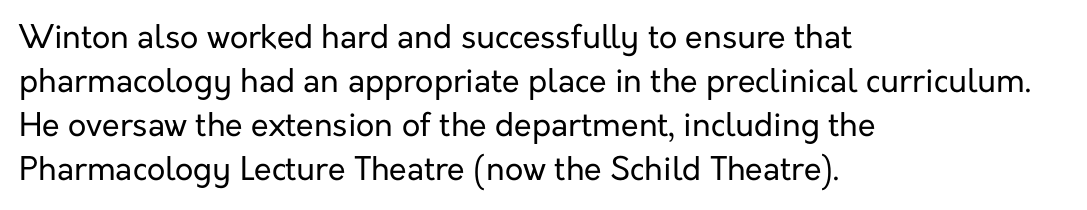
Words appear dense and cohesive because spacing is normal. Bold? No — there's no thickening of the strokes. Ordinary non-slanted type is in use. A typesetter would call this leading conventional body-copy spacing. The passage shown is typed in a proportional face where columns would drift. Type style note: lacks serifs.
